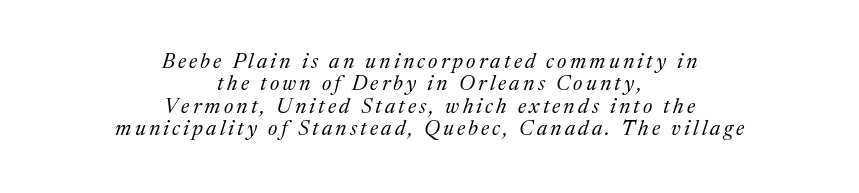
A student would call this center alignment; a typographer would say set centered. You can tell it's italic because the verticals aren't actually vertical. Leading is clearly below the norm, producing a dense column. No letter is thick-stroked: the sample isn't bold. The zone under the glyphs is completely vacant.
